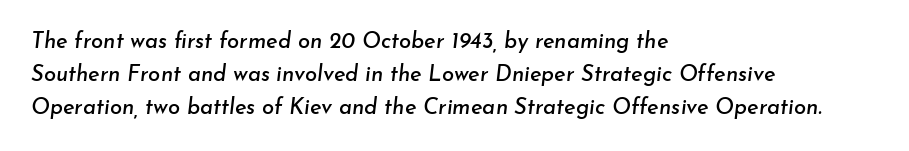
Q: Is the text italic (slanted)? A: Yes, it leans right by about 7 degrees.
Q: Is the text underlined? A: No.
Q: How is the paragraph aligned? A: Left-aligned.
Q: Is the spacing between letters normal or unusually wide? A: Normal.
Q: Is the spacing between lines tight, normal or loose? A: Normal.
